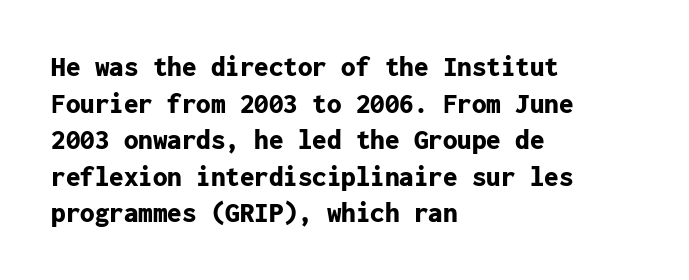
The image shows 29 px bold sans-serif type, upright, monospaced; set left-aligned, normal line spacing (1.26x), normal letter spacing, not underlined; low stroke contrast and a medium x-height.
